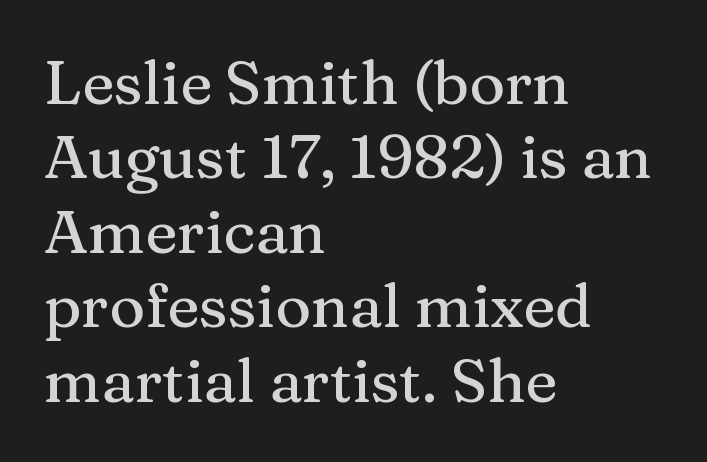
The image shows 61 px serif type, upright; set left-aligned, line spacing 1.22x, normal letter spacing, not underlined; medium stroke contrast and a medium x-height.
